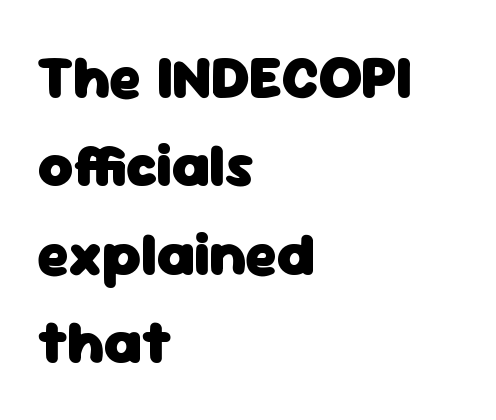
Italic? Not at all — the glyphs are vertical. Left-aligned paragraph, ragged on the right. In terms of weight, the rendering is a true, heavy bold. Students, observe: this is what conventionally led text looks like. Spacing verdict: proportional, widths tailored to each character. Descender tails drop into unmarked territory.
